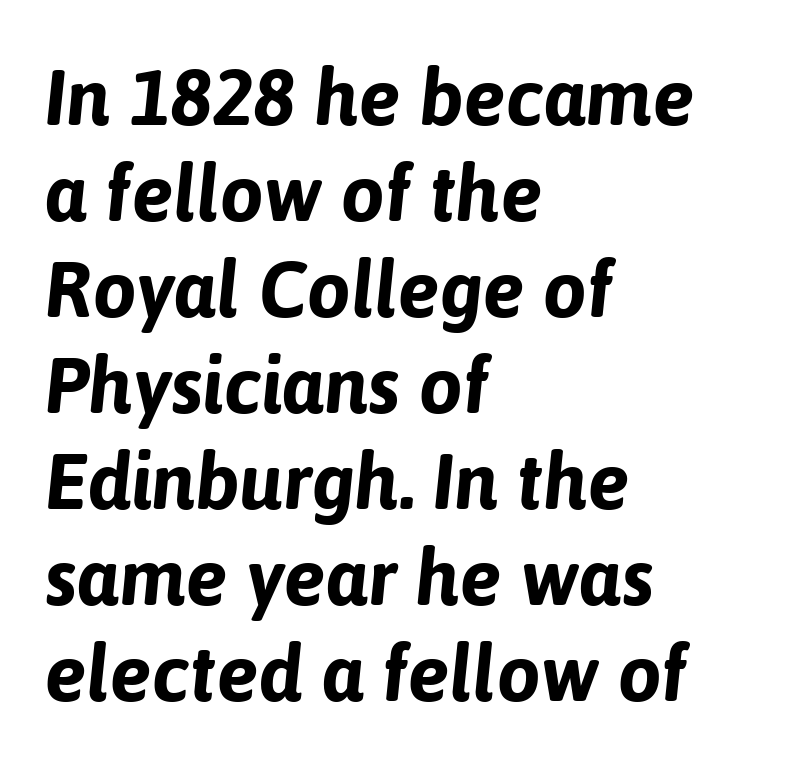
Where is the straight margin? On the left. The strokes are fattened all the way to bold. Compared with typical body copy, the letter spacing here is the same. These lines are rendered in a variable-pitch font.
